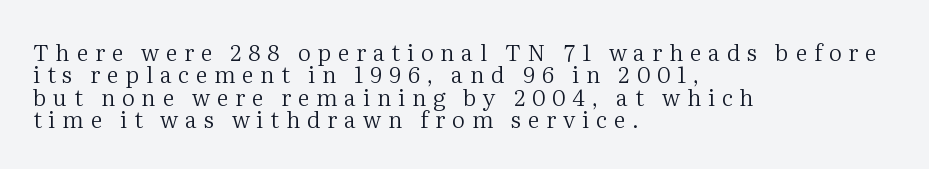
{"italic": "no", "bold": "no", "underline": "no", "align": "left", "line_spacing": "tight", "line_spacing_ratio": 0.97, "letter_spacing": "wide", "letter_spacing_em": 0.29, "glyph_px": 23}
